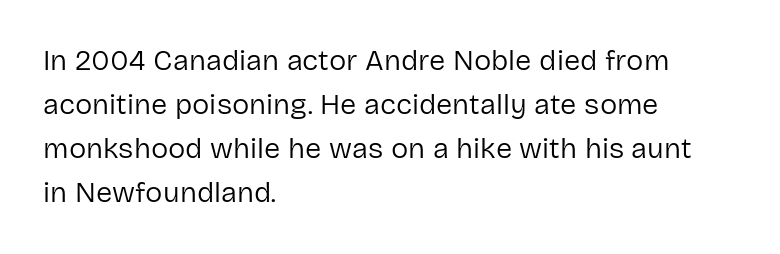
{"serif": "no", "italic": "no", "bold": "no", "weight": "regular", "width": "normal", "stroke_contrast": "low", "x_height": "medium", "monospaced": "no", "underline": "no", "align": "left", "line_spacing": "normal", "line_spacing_ratio": 1.52, "letter_spacing": "normal", "letter_spacing_em": 0.0, "glyph_px": 29}
